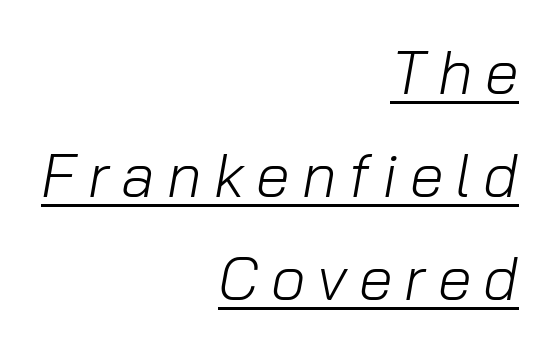
Vertical stems look standard width or narrower in stroke. Looks like someone drew a line under every word here. Here the designer chose a conventional face with non-uniform glyph widths. Tracking here is generous; glyphs stand well apart from one another. Tall strokes in this sample are angled rather than plumb.
